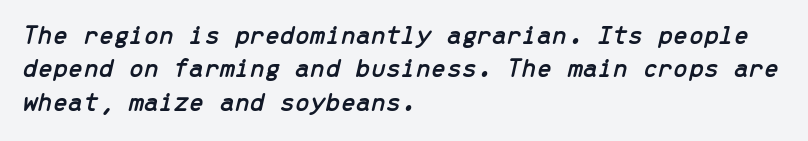
The image shows 27 px text type, italic (leaning right); set left-aligned, line spacing 1.24x, normal letter spacing, not underlined.
